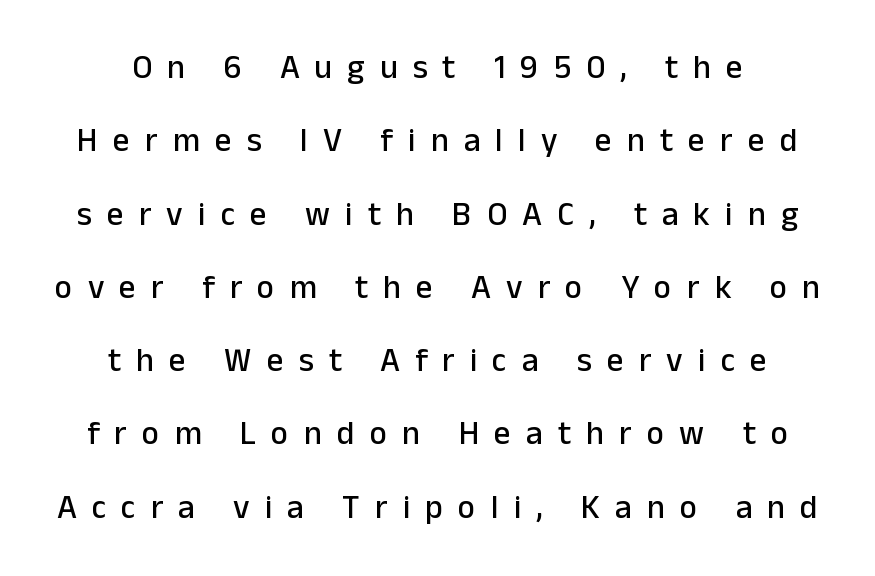
Q: Is the text italic (slanted)? A: No, it is upright.
Q: Is the typeface a serif or a sans-serif typeface? A: Sans-serif.
Q: Is the text underlined? A: No.
Q: How is the paragraph aligned? A: Centered.
Q: Is the spacing between letters normal or unusually wide? A: Unusually wide.
Q: Is the spacing between lines tight, normal or loose? A: Loose.
Q: Width (condensed, normal, or wide)? A: Normal.
Q: Stroke contrast? A: Low.
Q: x-height? A: Medium.
Q: Monospaced? A: No.
